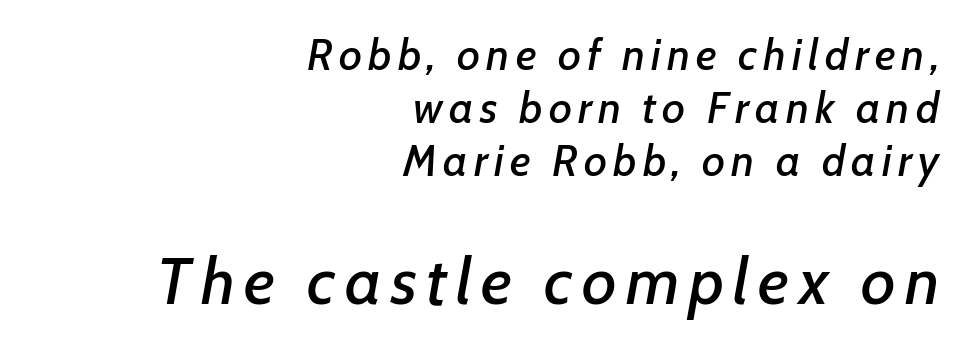
The emphasis by scale lands on block number two, below. You can tell it's italic because the verticals aren't actually vertical. Compared with a flush-left layout, this one pins lines to the opposite, right side. Note the varied advance widths — an 'i' is clearly narrower than an 'm'. A bare baseline throughout the passage.
